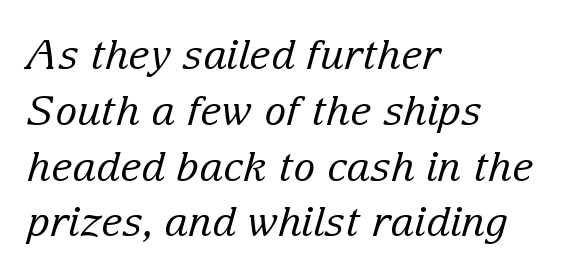
Q: Is the text bold? A: No.
Q: Is the text italic (slanted)? A: Yes, it leans right by about 15 degrees.
Q: Is the typeface a serif or a sans-serif typeface? A: Serif.
Q: Is the text underlined? A: No.
Q: How is the paragraph aligned? A: Left-aligned.
Q: Is the spacing between letters normal or unusually wide? A: Normal.
Q: Is the spacing between lines tight, normal or loose? A: Normal.
Q: Width (condensed, normal, or wide)? A: Normal.
Q: Stroke contrast? A: Low.
Q: x-height? A: Medium.
Q: Monospaced? A: No.
